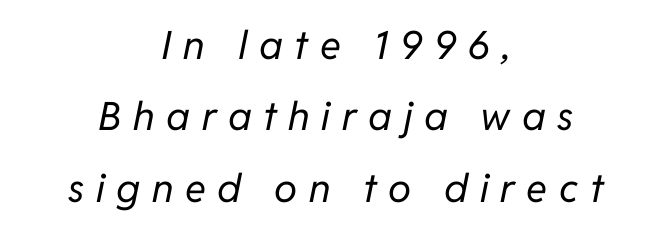
Q: Is the text bold? A: No.
Q: Is the text italic (slanted)? A: Yes, it leans right by about 11 degrees.
Q: Is the text underlined? A: No.
Q: How is the paragraph aligned? A: Centered.
Q: Is the spacing between letters normal or unusually wide? A: Unusually wide.
Q: Width (condensed, normal, or wide)? A: Normal.
Q: Stroke contrast? A: Low.
Q: x-height? A: Medium.
Q: Monospaced? A: No.
